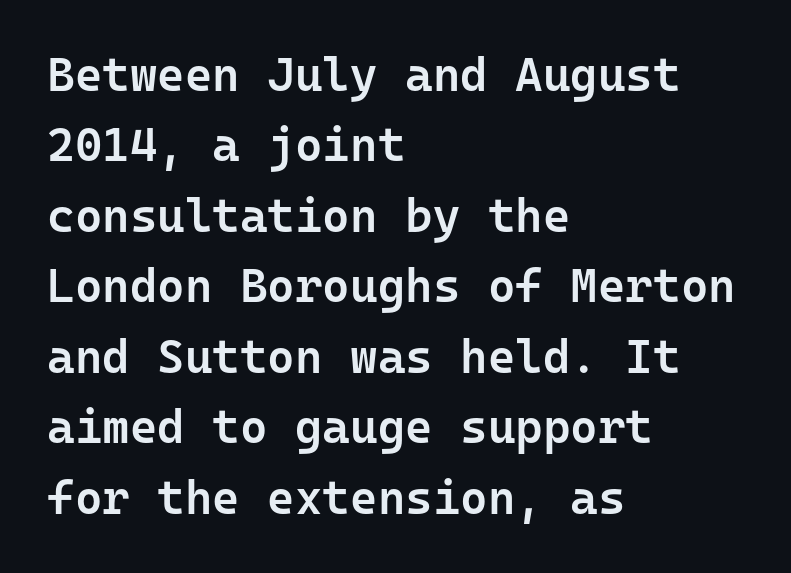
{"serif": "no", "italic": "no", "bold": "semi", "weight": "semibold", "width": "normal", "stroke_contrast": "low", "x_height": "medium", "monospaced": "yes", "underline": "no", "align": "left", "line_spacing": "normal", "line_spacing_ratio": 1.5, "letter_spacing": "normal", "letter_spacing_em": 0.0, "glyph_px": 47}
